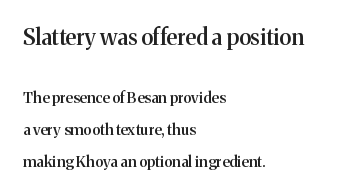
Q: Is the text bold? A: Semi-bold.
Q: Is the text italic (slanted)? A: No, it is upright.
Q: Is the text underlined? A: No.
Q: How is the paragraph aligned? A: Left-aligned.
Q: Is the spacing between letters normal or unusually wide? A: Normal.
Q: Is the spacing between lines tight, normal or loose? A: Loose.
Q: Which block of text is set in a larger size, the first (top) or the second (bottom)? A: The first (top) one.
